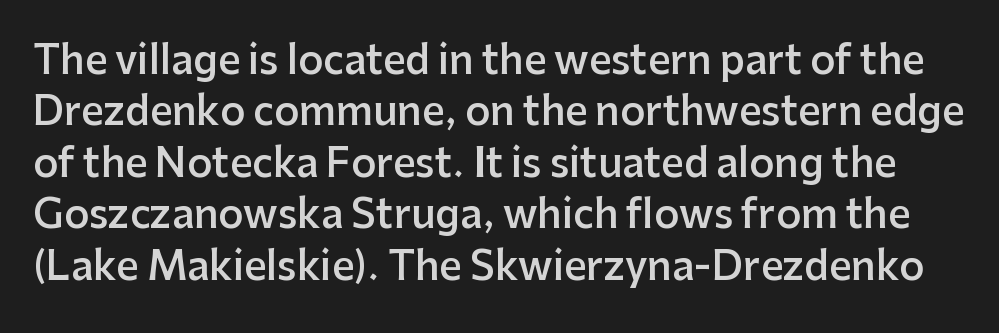
Q: Is the text bold? A: Semi-bold.
Q: Is the text italic (slanted)? A: No, it is upright.
Q: Is the typeface a serif or a sans-serif typeface? A: Sans-serif.
Q: Is the text underlined? A: No.
Q: Is the spacing between letters normal or unusually wide? A: Normal.
Q: Is the spacing between lines tight, normal or loose? A: Normal.
Q: Width (condensed, normal, or wide)? A: Normal.
Q: Stroke contrast? A: Low.
Q: x-height? A: Medium.
Q: Monospaced? A: No.
